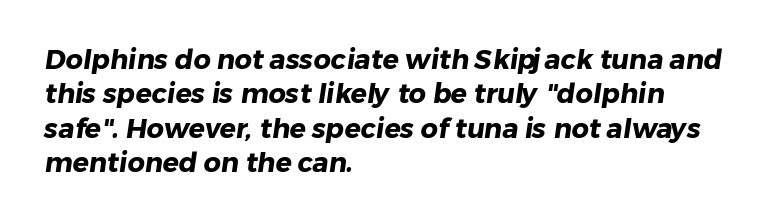
{"bold": "yes", "underline": "no", "align": "left", "line_spacing": "normal", "line_spacing_ratio": 1.27, "letter_spacing": "normal", "letter_spacing_em": 0.0, "glyph_px": 27}
